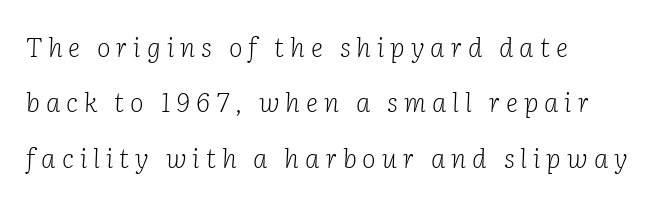
Characters follow at a spacing far wider than the type designer built in. Horizontal bands of white between lines are thick stripes. Weight: regular or lighter. Slanted lettering throughout. Unmarked baselines from the first word to the last. In CSS terms this would be text-align: left.
